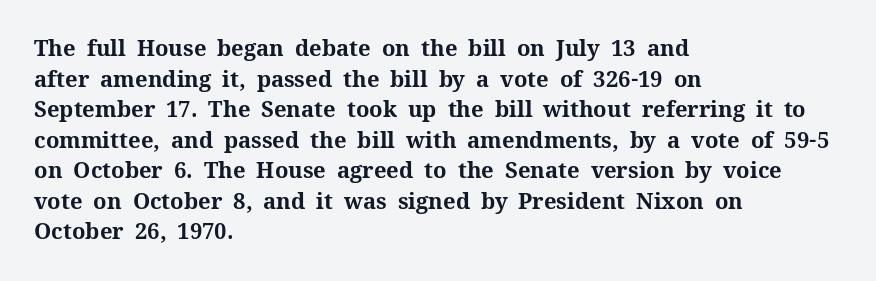
Q: Is the text bold? A: Yes.
Q: Is the text italic (slanted)? A: No, it is upright.
Q: Is the text underlined? A: No.
Q: How is the paragraph aligned? A: Left-aligned.
Q: Is the spacing between letters normal or unusually wide? A: Normal.
Q: Is the spacing between lines tight, normal or loose? A: Normal.
